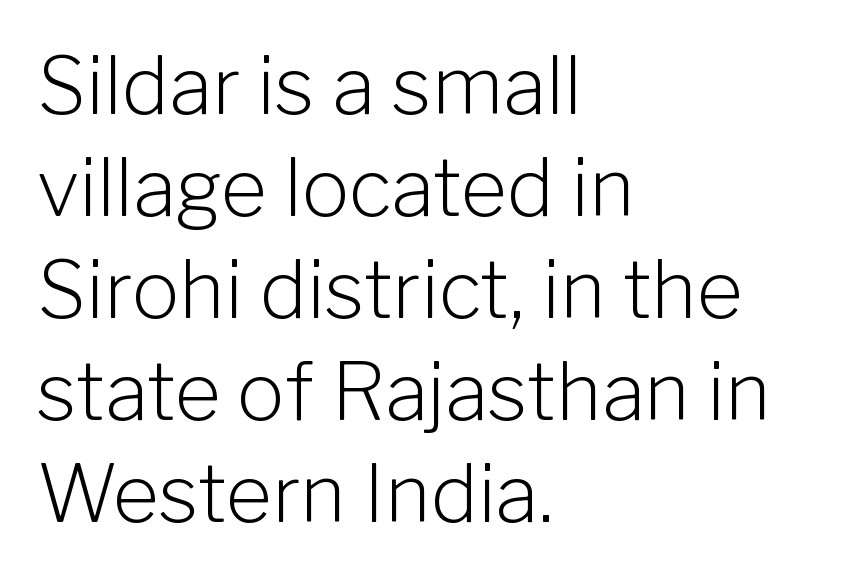
The image shows 79 px light sans-serif type, upright; set left-aligned, normal line spacing (1.29x), normal letter spacing, not underlined; low stroke contrast and a medium x-height.
